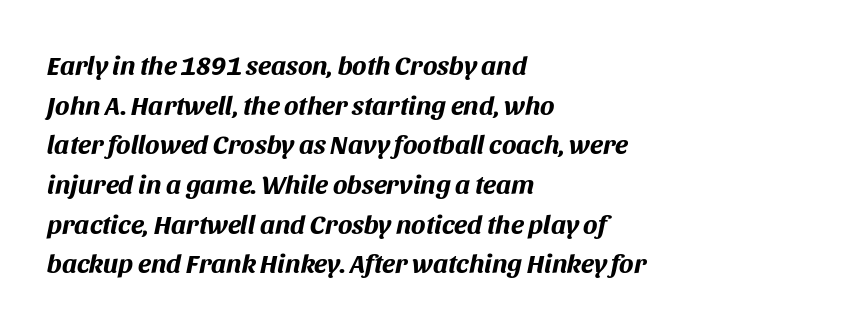
Line spacing here is normal. Alignment: flush left. When letters slant like this, we call the style italic. The passage shown has conventional tracking throughout. The strip under each line holds only bare page. Does the weight exceed regular? Yes, all the way to bold.
